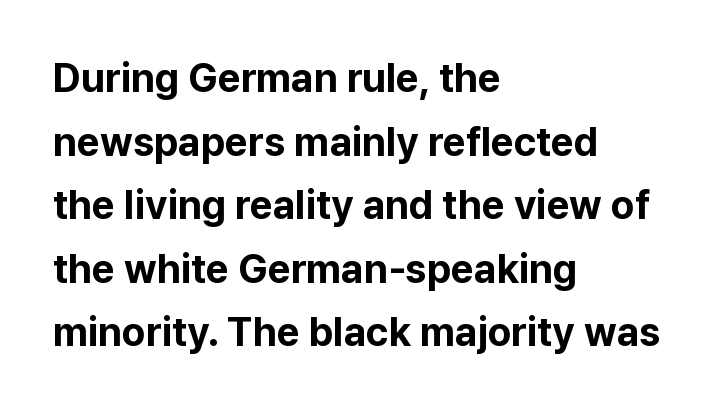
The image shows 40 px bold sans-serif type, upright; set left-aligned, normal line spacing (1.59x), normal letter spacing, not underlined; low stroke contrast and a medium x-height.
